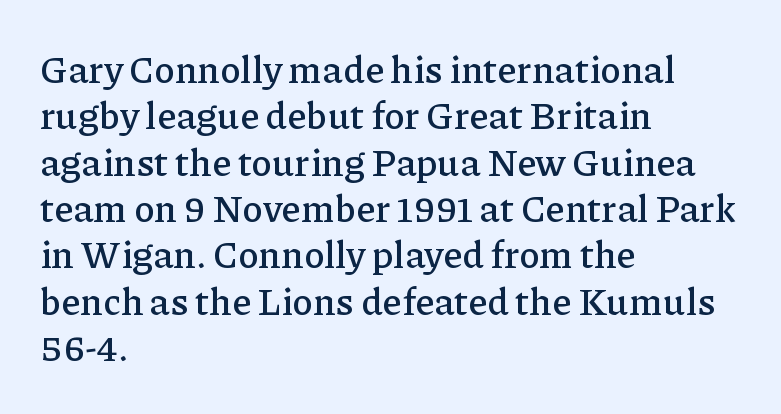
Q: Is the text italic (slanted)? A: No, it is upright.
Q: Is the typeface a serif or a sans-serif typeface? A: Serif.
Q: Is the text underlined? A: No.
Q: How is the paragraph aligned? A: Left-aligned.
Q: Is the spacing between letters normal or unusually wide? A: Normal.
Q: Width (condensed, normal, or wide)? A: Normal.
Q: Stroke contrast? A: Low.
Q: x-height? A: Medium.
Q: Monospaced? A: No.
